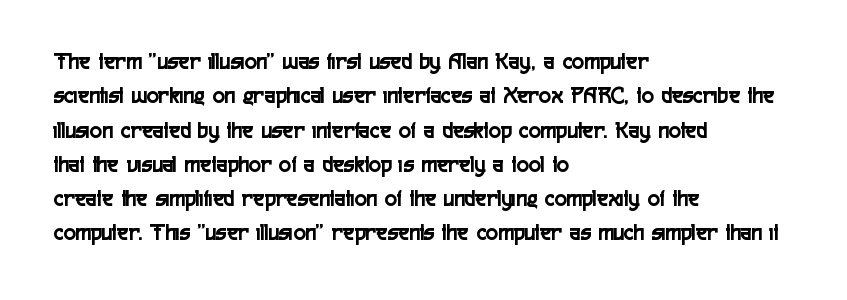
The image shows 23 px text type, upright; set left-aligned, normal line spacing (1.49x), normal letter spacing, not underlined.
